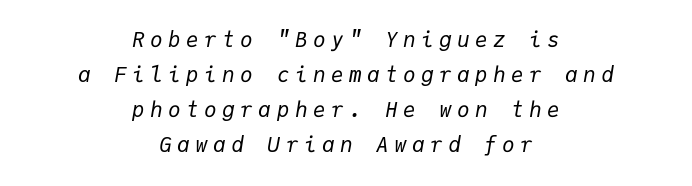
The image shows 21 px text type, italic (leaning right); set centered, normal line spacing (1.67x), unusually wide letter spacing (+0.26 em), not underlined.
